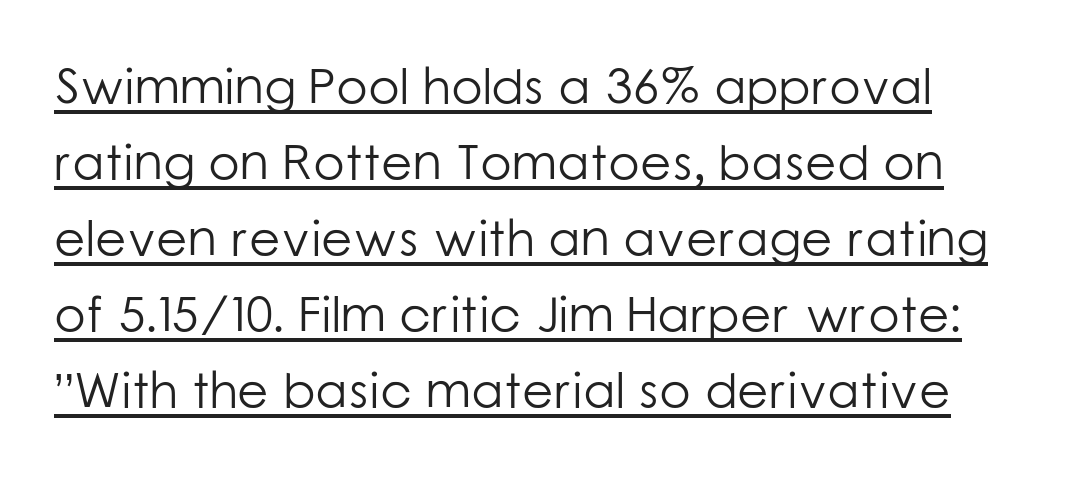
{"serif": "no", "italic": "no", "bold": "no", "weight": "light", "width": "normal", "stroke_contrast": "low", "x_height": "medium", "monospaced": "no", "underline": "yes", "line_spacing": "normal", "line_spacing_ratio": 1.49, "letter_spacing": "normal", "letter_spacing_em": 0.0, "glyph_px": 51}
